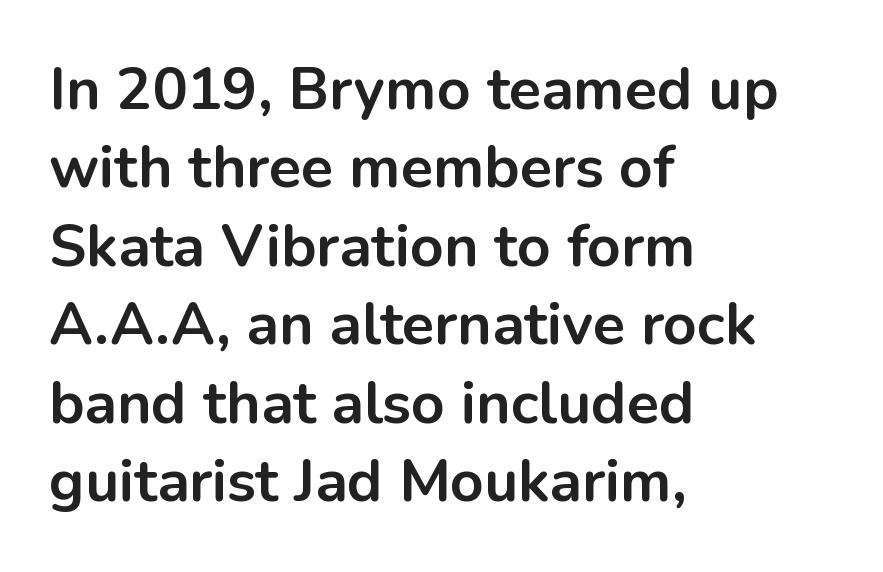
Q: Is the text bold? A: Yes.
Q: Is the text italic (slanted)? A: No, it is upright.
Q: Is the typeface a serif or a sans-serif typeface? A: Sans-serif.
Q: Is the text underlined? A: No.
Q: How is the paragraph aligned? A: Left-aligned.
Q: Is the spacing between letters normal or unusually wide? A: Normal.
Q: Is the spacing between lines tight, normal or loose? A: Normal.
Q: Width (condensed, normal, or wide)? A: Normal.
Q: Stroke contrast? A: Low.
Q: x-height? A: Medium.
Q: Monospaced? A: No.
